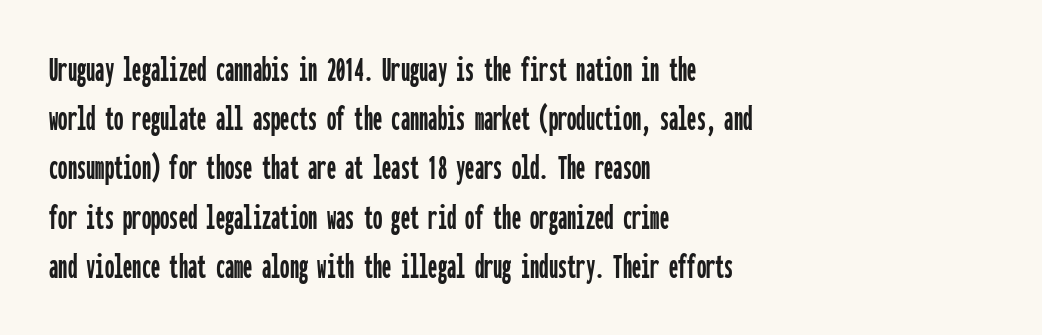
These lines are rendered in a fixed-pitch font. Which margin do the lines hug? The left one — the right edge is uneven. Type without underlining. This block has exactly the height ordinary leading produces. Style check: upright. Standard letterfit; no display-style spreading of the glyphs.
